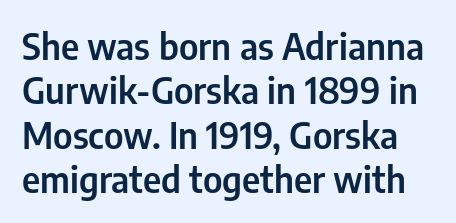
Q: Is the text italic (slanted)? A: No, it is upright.
Q: Is the typeface a serif or a sans-serif typeface? A: Sans-serif.
Q: Is the text underlined? A: No.
Q: Is the spacing between letters normal or unusually wide? A: Normal.
Q: Width (condensed, normal, or wide)? A: Condensed.
Q: Stroke contrast? A: Low.
Q: x-height? A: Medium.
Q: Monospaced? A: No.
